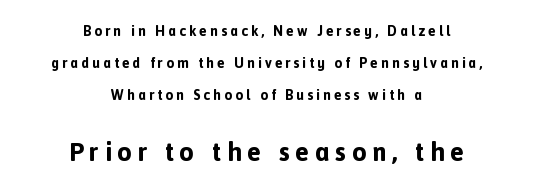
{"italic": "no", "bold": "yes", "underline": "no", "align": "center", "line_spacing": "loose", "line_spacing_ratio": 2.27, "letter_spacing": "wide", "letter_spacing_em": 0.22, "larger_block": "second", "size_ratio": 1.86, "glyph_px": 26}
